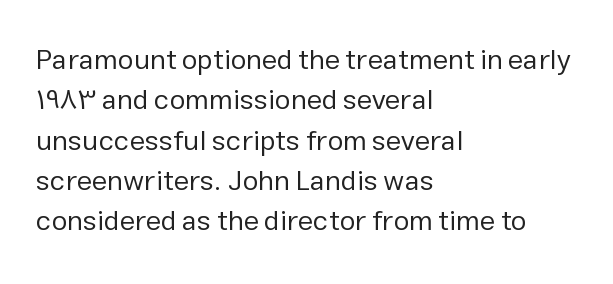
Q: Is the text bold? A: No.
Q: Is the text italic (slanted)? A: No, it is upright.
Q: Is the typeface a serif or a sans-serif typeface? A: Sans-serif.
Q: Is the text underlined? A: No.
Q: How is the paragraph aligned? A: Left-aligned.
Q: Is the spacing between letters normal or unusually wide? A: Normal.
Q: Is the spacing between lines tight, normal or loose? A: Normal.
Q: Width (condensed, normal, or wide)? A: Normal.
Q: Stroke contrast? A: Low.
Q: x-height? A: Medium.
Q: Monospaced? A: No.
